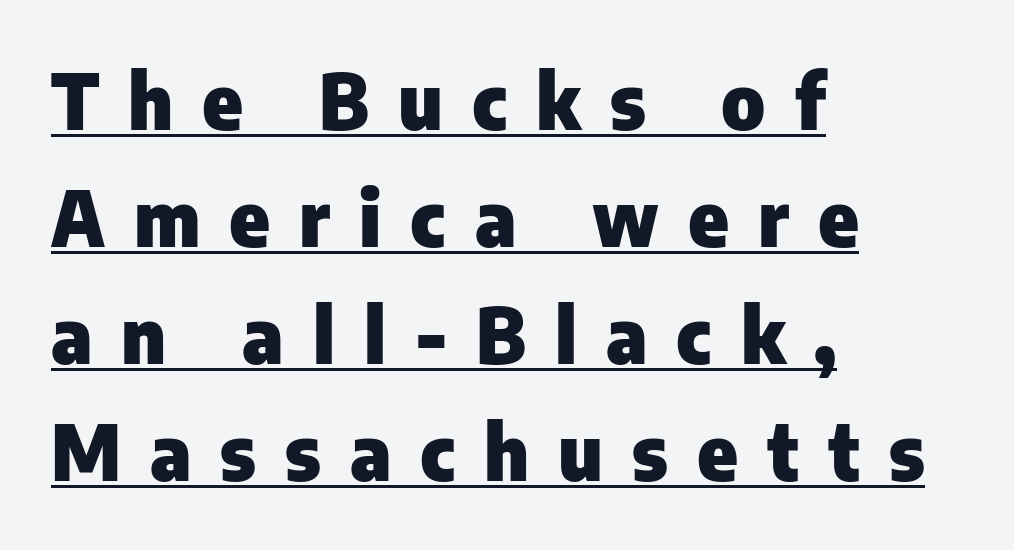
The face used here is proportionally spaced, like ordinary book or web type. A rule runs beneath these lines of type. The lettering holds an erect, upright posture throughout. Strong, thick strokes mark this as bold type. Leading matches the norm, producing a regular column. Is the letter spacing exaggerated? Yes — the characters are pushed far apart.
